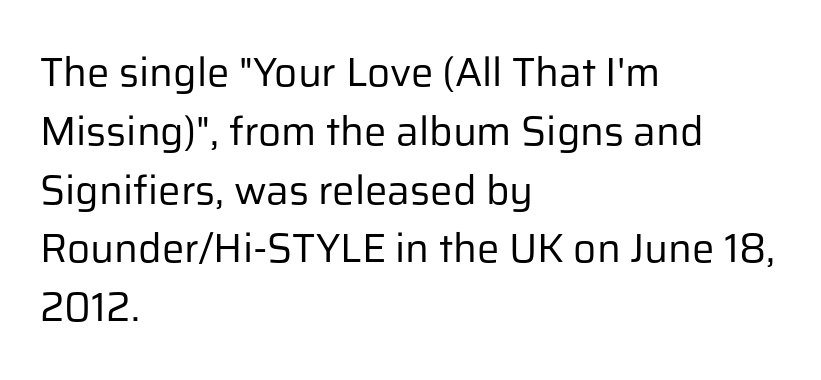
{"serif": "no", "italic": "no", "bold": "no", "weight": "regular", "width": "normal", "stroke_contrast": "low", "x_height": "medium", "monospaced": "no", "underline": "no", "align": "left", "line_spacing": "normal", "line_spacing_ratio": 1.47, "letter_spacing": "normal", "letter_spacing_em": 0.0, "glyph_px": 40}
